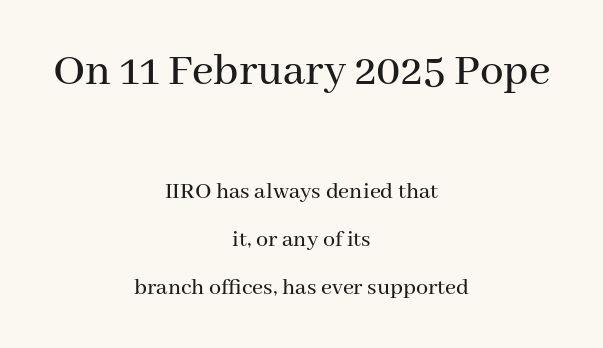
Q: Is the text italic (slanted)? A: No, it is upright.
Q: Is the typeface a serif or a sans-serif typeface? A: Serif.
Q: Is the text underlined? A: No.
Q: How is the paragraph aligned? A: Centered.
Q: Is the spacing between letters normal or unusually wide? A: Normal.
Q: Is the spacing between lines tight, normal or loose? A: Loose.
Q: Which block of text is set in a larger size, the first (top) or the second (bottom)? A: The first (top) one.
Q: Width (condensed, normal, or wide)? A: Normal.
Q: Stroke contrast? A: Medium.
Q: x-height? A: Medium.
Q: Monospaced? A: No.
